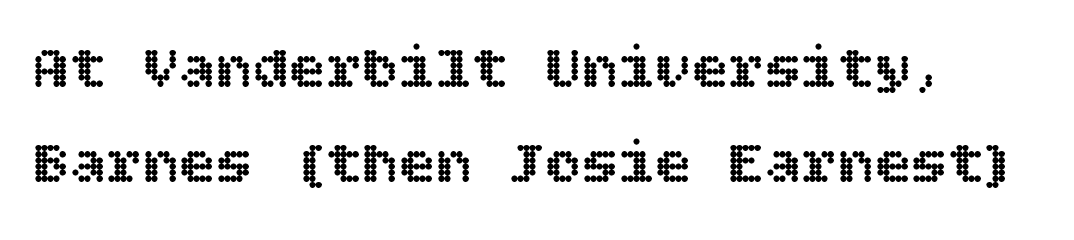
The image shows 61 px text type, upright; set normal line spacing (1.56x), normal letter spacing, not underlined; a large x-height.
